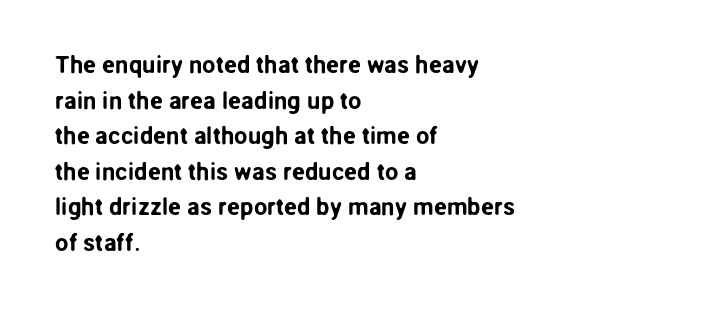
{"italic": "no", "underline": "no", "align": "left", "line_spacing": "normal", "line_spacing_ratio": 1.48, "letter_spacing": "normal", "letter_spacing_em": 0.0, "glyph_px": 24}
